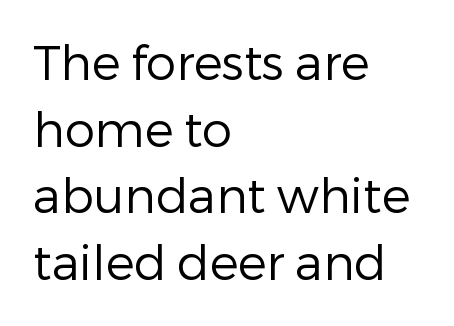
Q: Is the text bold? A: No.
Q: Is the text italic (slanted)? A: No, it is upright.
Q: Is the typeface a serif or a sans-serif typeface? A: Sans-serif.
Q: Is the text underlined? A: No.
Q: How is the paragraph aligned? A: Left-aligned.
Q: Is the spacing between letters normal or unusually wide? A: Normal.
Q: Is the spacing between lines tight, normal or loose? A: Normal.
Q: Width (condensed, normal, or wide)? A: Normal.
Q: Stroke contrast? A: Low.
Q: x-height? A: Medium.
Q: Monospaced? A: No.
